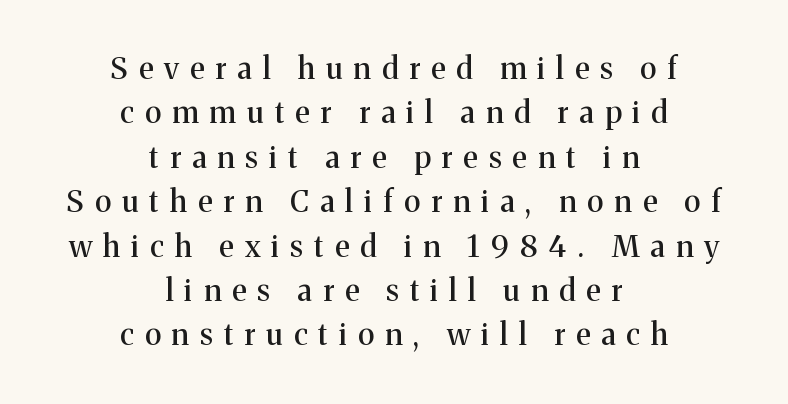
Q: Is the text italic (slanted)? A: No, it is upright.
Q: Is the typeface a serif or a sans-serif typeface? A: Serif.
Q: Is the text underlined? A: No.
Q: How is the paragraph aligned? A: Centered.
Q: Is the spacing between letters normal or unusually wide? A: Unusually wide.
Q: Is the spacing between lines tight, normal or loose? A: Normal.
Q: Width (condensed, normal, or wide)? A: Normal.
Q: Stroke contrast? A: Medium.
Q: x-height? A: Medium.
Q: Monospaced? A: No.
